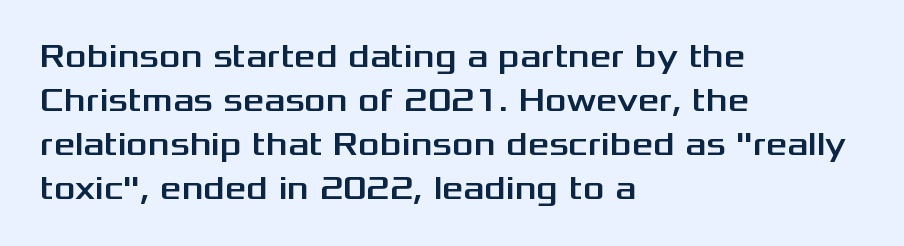
{"serif": "no", "italic": "no", "width": "wide", "stroke_contrast": "medium", "x_height": "medium", "monospaced": "no", "underline": "no", "align": "left", "line_spacing": "normal", "line_spacing_ratio": 1.33, "letter_spacing": "normal", "letter_spacing_em": 0.0, "glyph_px": 33}
